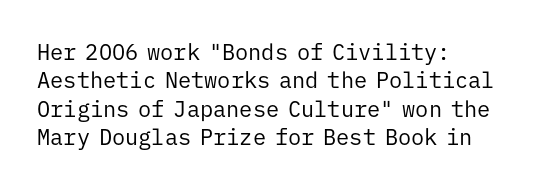
The image shows 22 px text type, upright; set left-aligned, normal line spacing (1.29x), normal letter spacing, not underlined.
